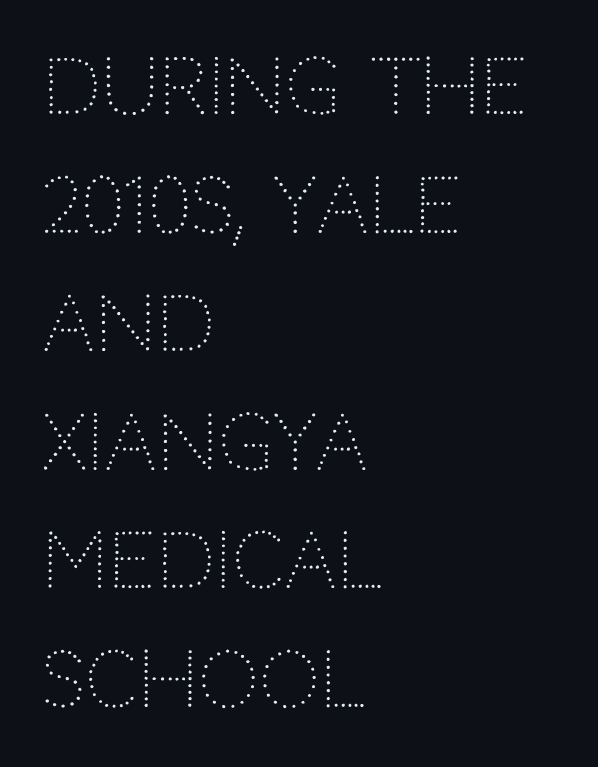
{"serif": "no", "italic": "no", "bold": "no", "weight": "light", "width": "normal", "stroke_contrast": "low", "x_height": "large", "monospaced": "no", "underline": "no", "align": "left", "line_spacing": "normal", "line_spacing_ratio": 1.56, "letter_spacing": "normal", "letter_spacing_em": 0.0, "glyph_px": 76}
